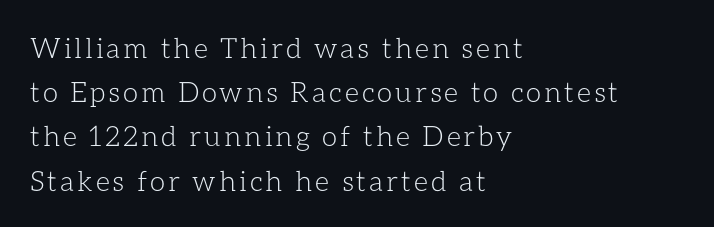
Q: Is the text bold? A: No.
Q: Is the text italic (slanted)? A: No, it is upright.
Q: Is the text underlined? A: No.
Q: How is the paragraph aligned? A: Left-aligned.
Q: Is the spacing between lines tight, normal or loose? A: Normal.
Q: Width (condensed, normal, or wide)? A: Normal.
Q: Stroke contrast? A: Low.
Q: x-height? A: Medium.
Q: Monospaced? A: No.
